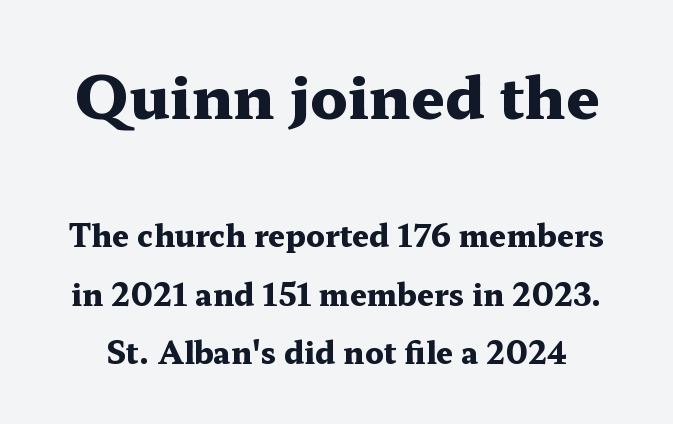
Type without underlining. In terms of posture, this sample is upright. The face used here is seriffed, in the tradition of book romans. In terms of leading, this rendering errs on the spacious side.
